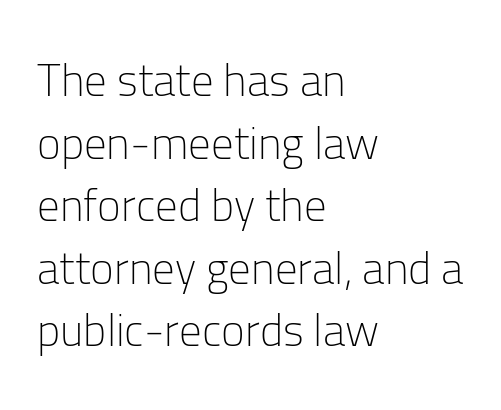
Is the type heavy? It reads as light-to-regular instead. A typesetter would call this zero additional tracking. All the whitespace from short lines collects on the right. These lines are rendered in a variable-pitch font. Vertically, the passage feels balanced, rows spaced as you'd expect.
